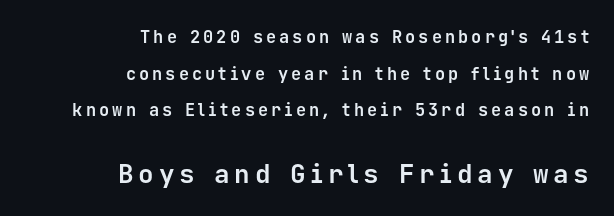
Q: Is the text bold? A: Yes.
Q: Is the text italic (slanted)? A: No, it is upright.
Q: Is the text underlined? A: No.
Q: How is the paragraph aligned? A: Right-aligned.
Q: Is the spacing between lines tight, normal or loose? A: Loose.
Q: Which block of text is set in a larger size, the first (top) or the second (bottom)? A: The second (bottom) one.
